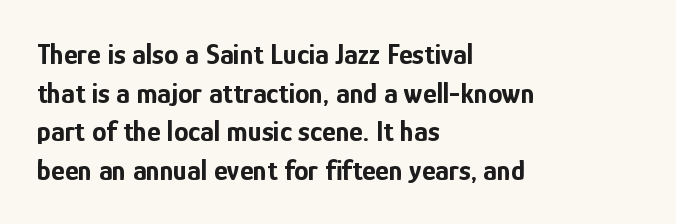
These lines are composed in type without serifs. Horizontally, the lines are justified to the leading edge only. The lettering holds an erect, upright posture throughout. The letters are bold, with thick, heavy strokes. Nobody touched the tracking dial on this one.
